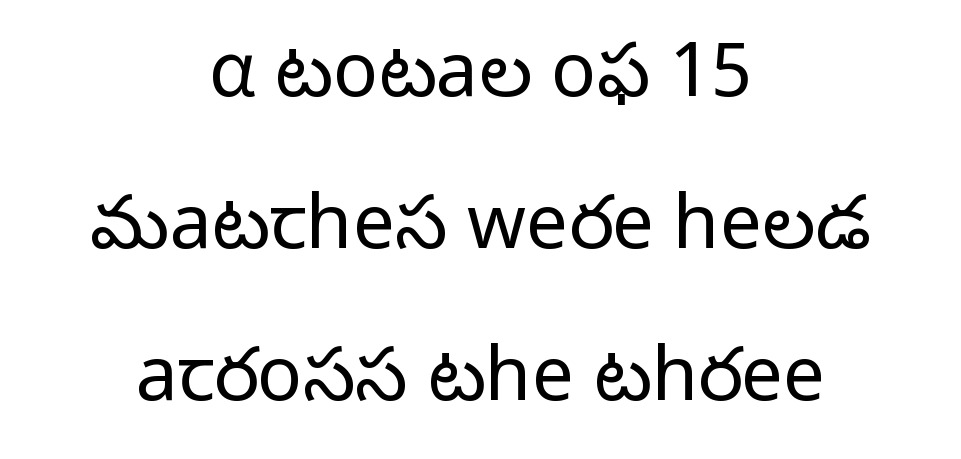
The image shows 75 px light sans-serif type, upright; set centered, loose line spacing (2.03x), normal letter spacing, not underlined; low stroke contrast and a medium x-height.
